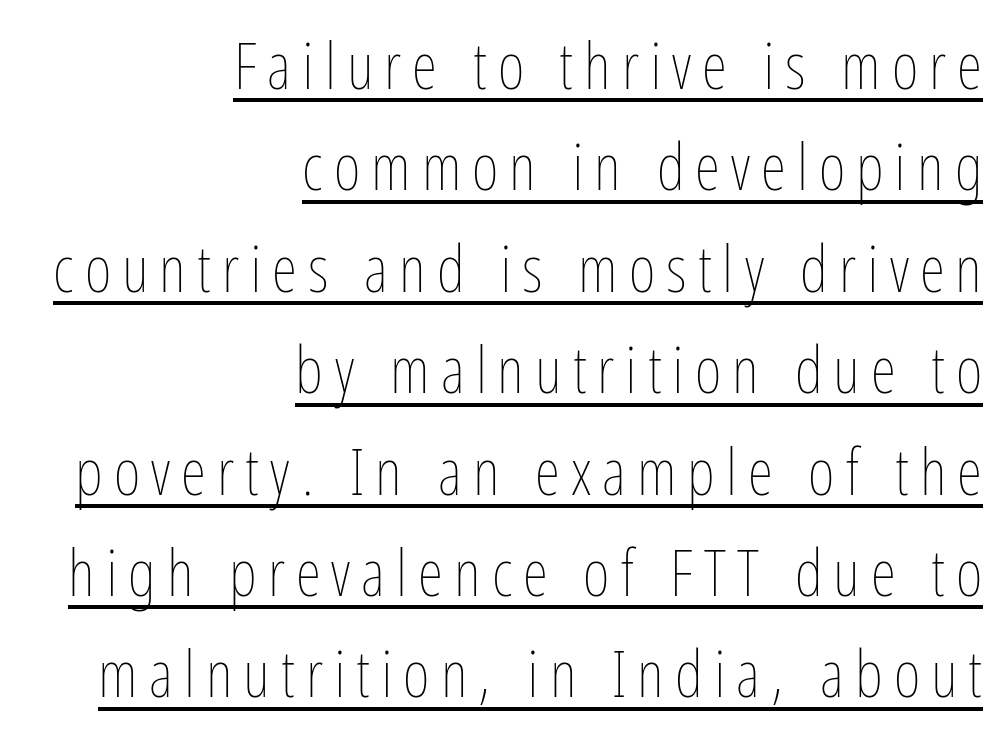
A typographer would call this underscored text. Stem width sits at or under what a default text font uses. These lines stack with their right ends in a neat column. Tall strokes in this sample are plumb rather than angled. Whoever set this chose a conventional vertical rhythm. Do the characters align in a grid? No, the font is proportional.
